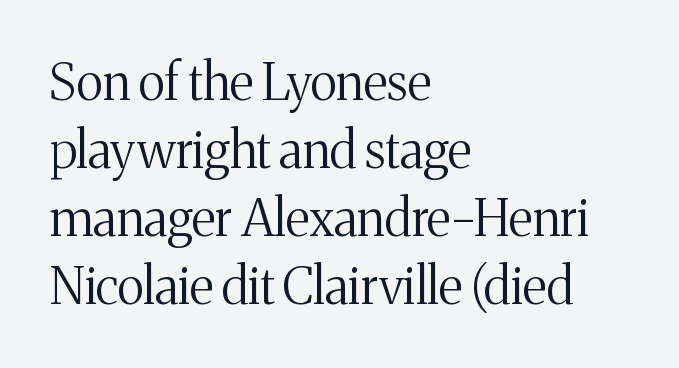
The image shows 50 px regular-weight serif type, upright; set left-aligned, normal line spacing (1.36x), normal letter spacing, not underlined; medium stroke contrast and a medium x-height.
